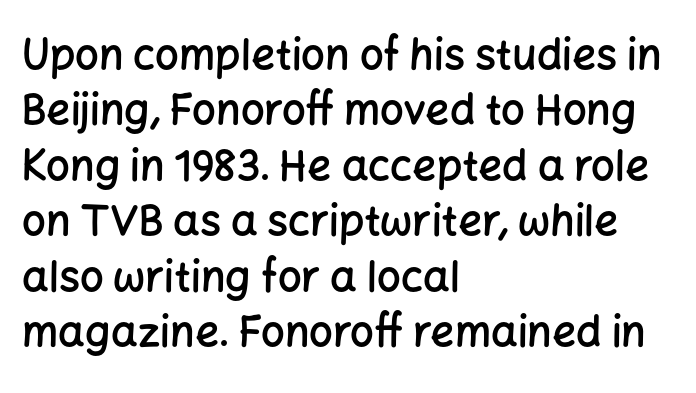
Q: Is the text bold? A: Semi-bold.
Q: Is the text italic (slanted)? A: No, it is upright.
Q: Is the typeface a serif or a sans-serif typeface? A: Sans-serif.
Q: Is the text underlined? A: No.
Q: How is the paragraph aligned? A: Left-aligned.
Q: Is the spacing between letters normal or unusually wide? A: Normal.
Q: Is the spacing between lines tight, normal or loose? A: Normal.
Q: Width (condensed, normal, or wide)? A: Normal.
Q: Stroke contrast? A: Low.
Q: x-height? A: Medium.
Q: Monospaced? A: No.
